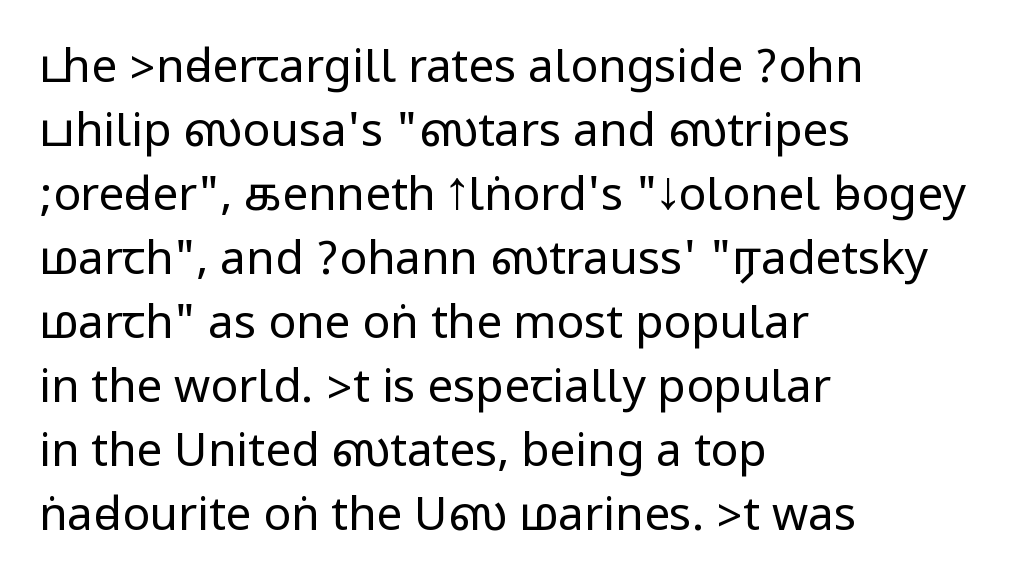
Q: Is the text bold? A: No.
Q: Is the text italic (slanted)? A: No, it is upright.
Q: Is the typeface a serif or a sans-serif typeface? A: Sans-serif.
Q: Is the text underlined? A: No.
Q: How is the paragraph aligned? A: Left-aligned.
Q: Is the spacing between letters normal or unusually wide? A: Normal.
Q: Is the spacing between lines tight, normal or loose? A: Normal.
Q: Width (condensed, normal, or wide)? A: Condensed.
Q: Stroke contrast? A: Low.
